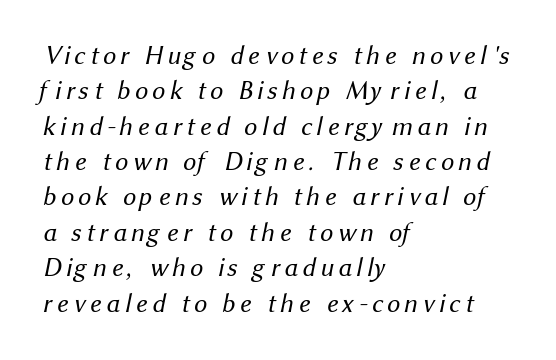
Q: Is the text bold? A: No.
Q: Is the text underlined? A: No.
Q: How is the paragraph aligned? A: Left-aligned.
Q: Is the spacing between lines tight, normal or loose? A: Normal.
